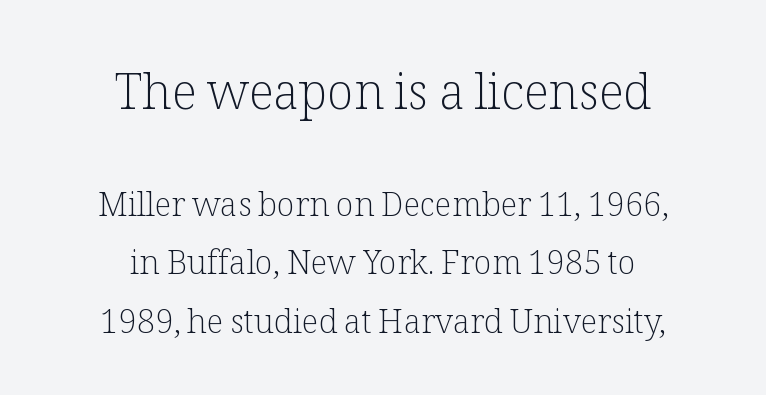
{"serif": "yes", "italic": "no", "bold": "no", "weight": "light", "width": "normal", "stroke_contrast": "low", "x_height": "medium", "monospaced": "no", "underline": "no", "align": "center", "line_spacing_ratio": 1.77, "letter_spacing": "normal", "letter_spacing_em": 0.0, "larger_block": "first", "size_ratio": 1.48, "glyph_px": 49}
